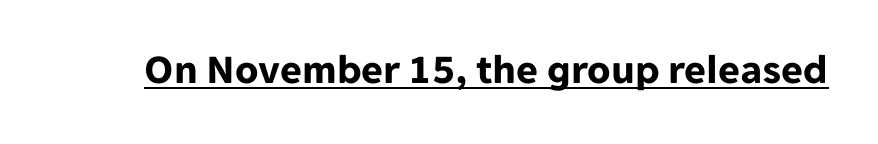
{"serif": "no", "italic": "no", "bold": "yes", "weight": "bold", "width": "normal", "stroke_contrast": "low", "x_height": "medium", "monospaced": "no", "underline": "yes", "letter_spacing": "normal", "letter_spacing_em": 0.0, "glyph_px": 42}
